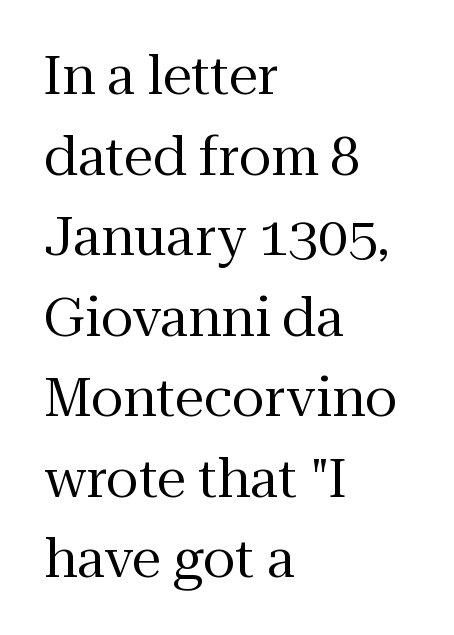
The image shows 53 px regular-weight serif type, upright; set left-aligned, normal line spacing (1.52x), normal letter spacing, not underlined; medium stroke contrast and a medium x-height.
